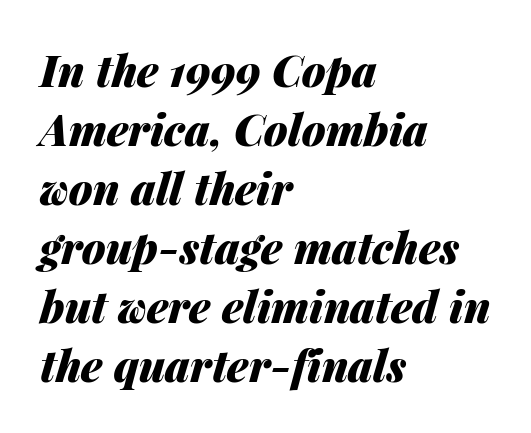
{"italic": "yes", "lean": "right", "slant_degrees": 14, "bold": "yes", "weight": "heavy", "width": "normal", "stroke_contrast": "medium", "x_height": "medium", "monospaced": "no", "underline": "no", "align": "left", "line_spacing": "normal", "line_spacing_ratio": 1.37, "letter_spacing": "normal", "letter_spacing_em": 0.0, "glyph_px": 43}
